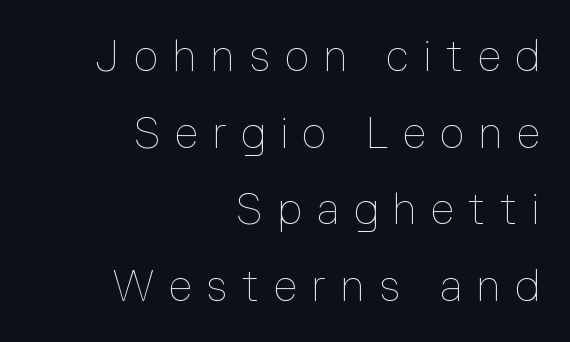
Q: Is the text bold? A: No.
Q: Is the text italic (slanted)? A: No, it is upright.
Q: Is the text underlined? A: No.
Q: How is the paragraph aligned? A: Right-aligned.
Q: Is the spacing between letters normal or unusually wide? A: Unusually wide.
Q: Width (condensed, normal, or wide)? A: Normal.
Q: Stroke contrast? A: Low.
Q: x-height? A: Medium.
Q: Monospaced? A: No.
